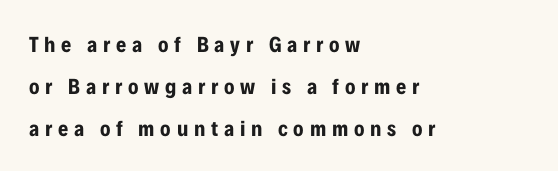
Does extra space separate the letters? Yes, quite a lot of it. Every letter is thick-stroked: bold, no question. No italicization has been applied; the sample stays upright. One-word summary of the alignment: left. Vertical spacing — loose.
